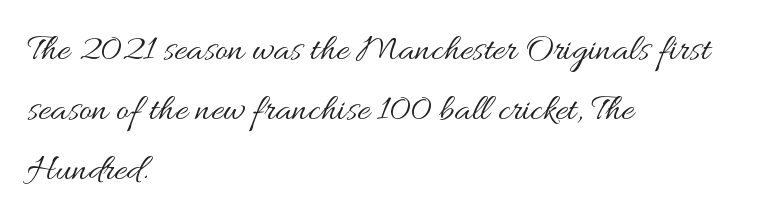
The image shows 38 px regular-weight, wide type; set left-aligned, normal line spacing (1.58x), normal letter spacing, not underlined; medium stroke contrast and a small x-height.
